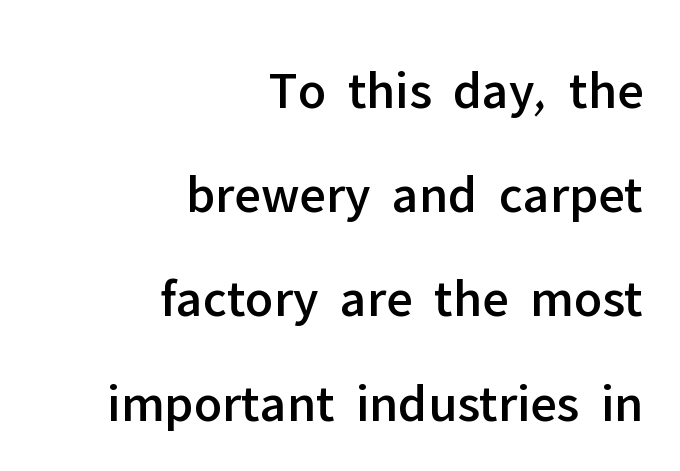
Q: Is the text italic (slanted)? A: No, it is upright.
Q: Is the typeface a serif or a sans-serif typeface? A: Sans-serif.
Q: Is the text underlined? A: No.
Q: How is the paragraph aligned? A: Right-aligned.
Q: Is the spacing between letters normal or unusually wide? A: Normal.
Q: Is the spacing between lines tight, normal or loose? A: Loose.
Q: Width (condensed, normal, or wide)? A: Normal.
Q: Stroke contrast? A: Low.
Q: x-height? A: Medium.
Q: Monospaced? A: No.
